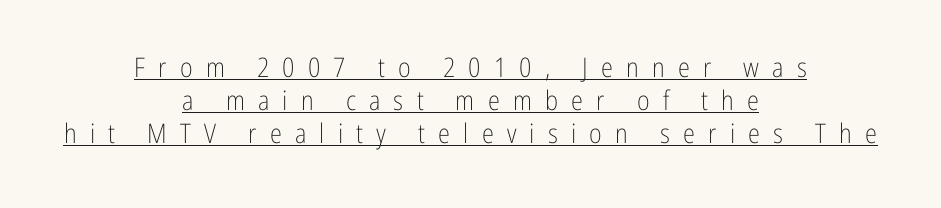
The image shows 27 px text type, upright; set centered, line spacing 1.23x, unusually wide letter spacing (+0.49 em), underlined.
